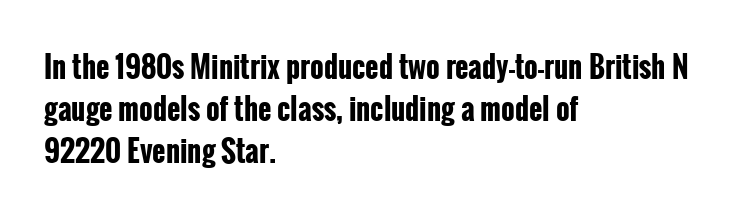
The image shows 29 px bold, condensed sans-serif type, upright; set left-aligned, normal line spacing (1.45x), normal letter spacing, not underlined; low stroke contrast and a medium x-height.
